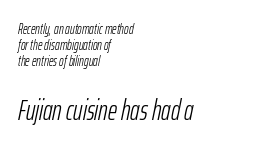
The zone under the glyphs is completely vacant. Counters stay open thanks to moderate or lighter strokes. Is the letter spacing exaggerated? No — it looks like the ordinary default. The rendering enlarges the type as you move from the upper chunk to the lower.
